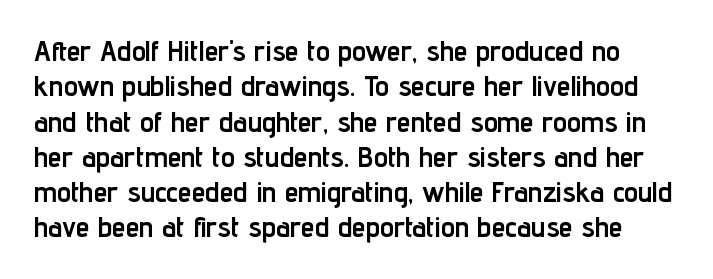
The image shows 28 px semibold, condensed sans-serif type, upright; set normal line spacing (1.26x), normal letter spacing, not underlined; low stroke contrast and a medium x-height.
